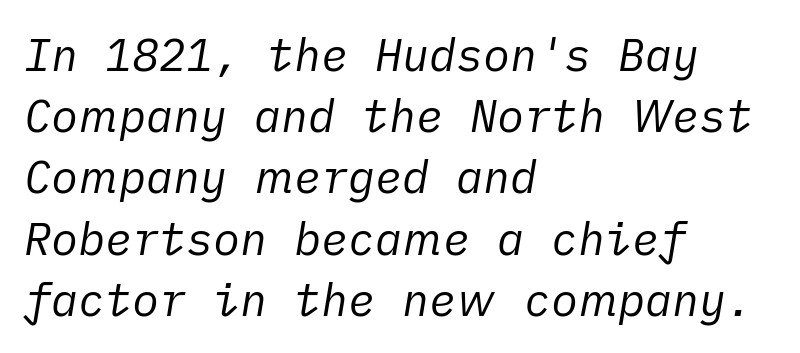
{"italic": "yes", "lean": "right", "slant_degrees": 10, "bold": "no", "weight": "regular", "width": "normal", "stroke_contrast": "low", "x_height": "medium", "underline": "no", "align": "left", "line_spacing": "normal", "line_spacing_ratio": 1.36, "letter_spacing": "normal", "letter_spacing_em": 0.0, "glyph_px": 45}
